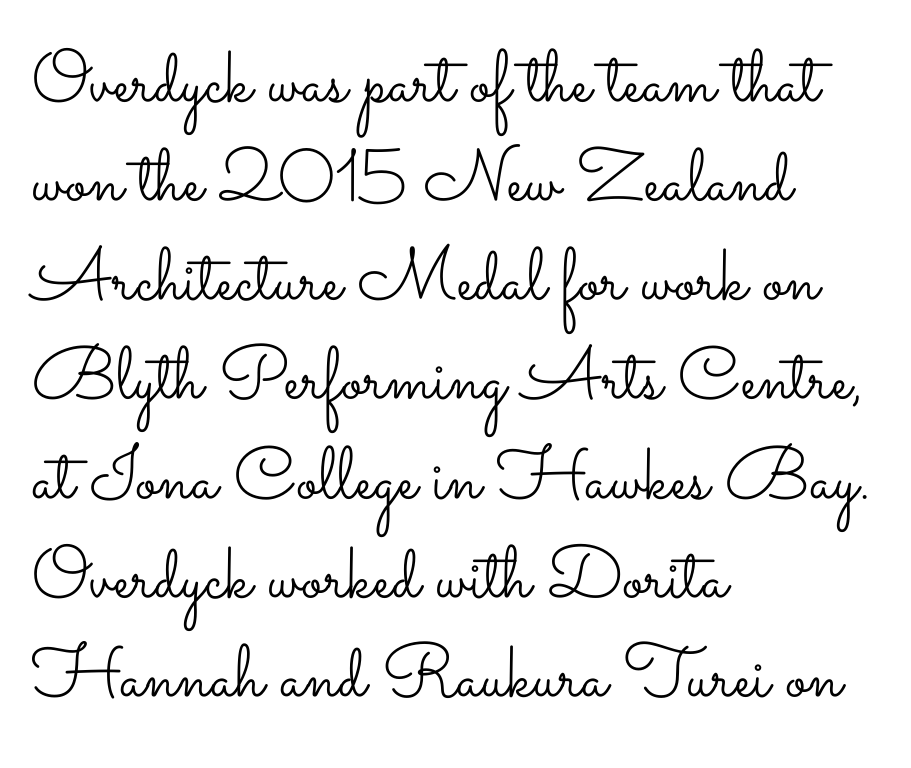
The image shows 74 px light, wide type; set left-aligned, normal line spacing (1.34x), normal letter spacing, not underlined; low stroke contrast and a small x-height.
